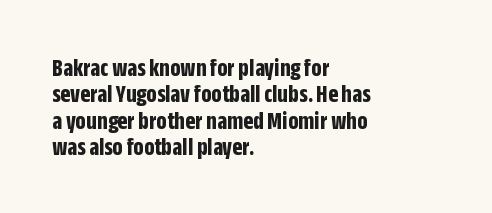
Q: Is the text bold? A: Yes.
Q: Is the text italic (slanted)? A: No, it is upright.
Q: Is the text underlined? A: No.
Q: How is the paragraph aligned? A: Left-aligned.
Q: Is the spacing between letters normal or unusually wide? A: Normal.
Q: Is the spacing between lines tight, normal or loose? A: Tight.
